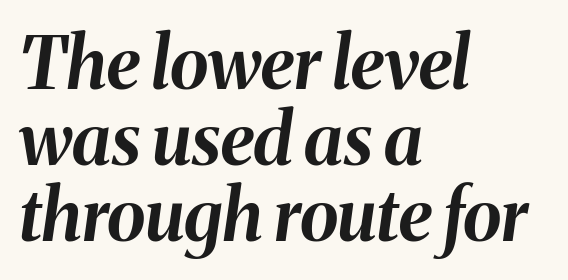
The image shows 71 px bold type, italic (leaning right); set left-aligned, tight line spacing (1.07x), normal letter spacing, not underlined; medium stroke contrast and a medium x-height.
